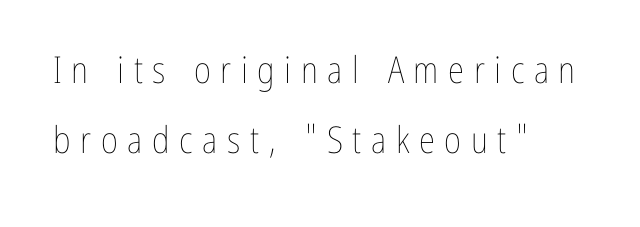
The image shows 37 px thin, condensed type, upright; set left-aligned, loose line spacing (1.9x), unusually wide letter spacing (+0.26 em), not underlined; low stroke contrast and a medium x-height.
